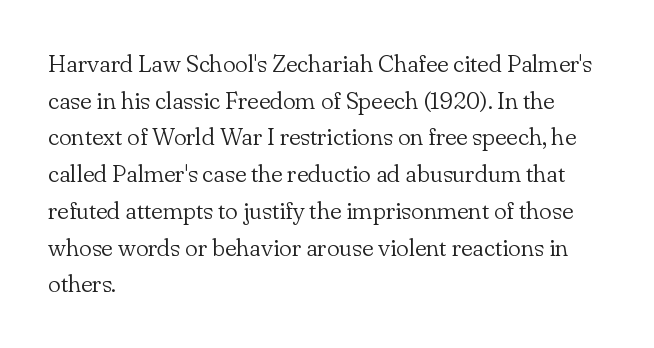
Q: Is the text bold? A: No.
Q: Is the text italic (slanted)? A: No, it is upright.
Q: Is the text underlined? A: No.
Q: How is the paragraph aligned? A: Left-aligned.
Q: Is the spacing between letters normal or unusually wide? A: Normal.
Q: Is the spacing between lines tight, normal or loose? A: Normal.
